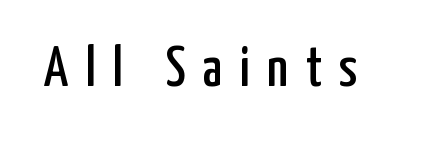
{"serif": "no", "italic": "no", "width": "condensed", "stroke_contrast": "low", "x_height": "medium", "monospaced": "no", "underline": "no", "letter_spacing": "wide", "letter_spacing_em": 0.31, "glyph_px": 56}
